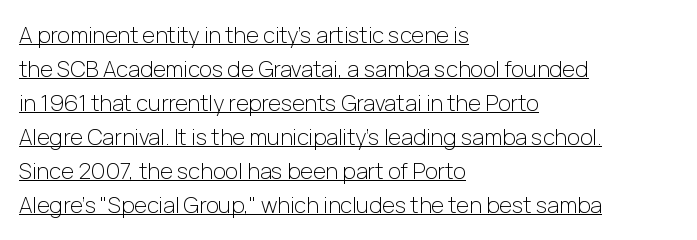
Regarding leading, the lines here are spaced in the standard way. Compared with typical body copy, the letter spacing here is the same. The passage shown is not bold in any degree. Underlining? Definitely there.
